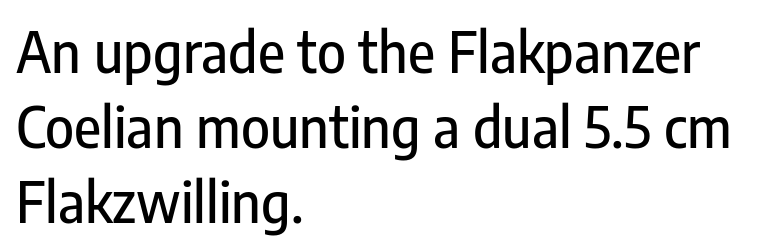
{"serif": "no", "italic": "no", "width": "condensed", "stroke_contrast": "low", "x_height": "medium", "monospaced": "no", "underline": "no", "align": "left", "line_spacing": "normal", "line_spacing_ratio": 1.36, "letter_spacing": "normal", "letter_spacing_em": 0.0, "glyph_px": 55}
